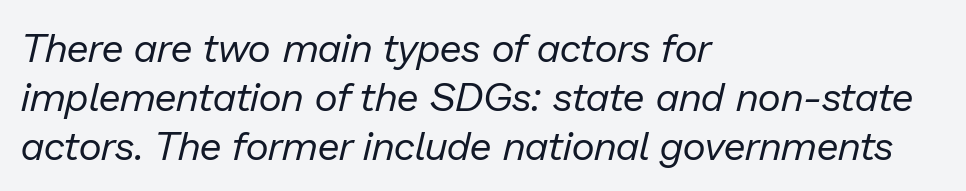
{"italic": "yes", "lean": "right", "slant_degrees": 13, "bold": "no", "weight": "regular", "width": "normal", "stroke_contrast": "low", "x_height": "medium", "monospaced": "no", "underline": "no", "align": "left", "line_spacing_ratio": 1.23, "letter_spacing": "normal", "letter_spacing_em": 0.0, "glyph_px": 40}
